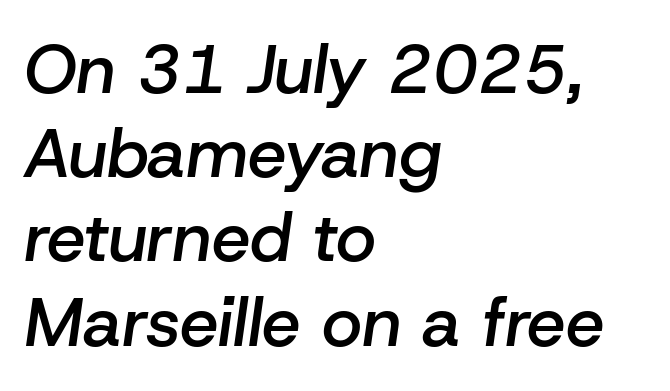
The image shows 69 px semibold type, italic (leaning right); set left-aligned, line spacing 1.22x, normal letter spacing, not underlined; low stroke contrast and a medium x-height.
